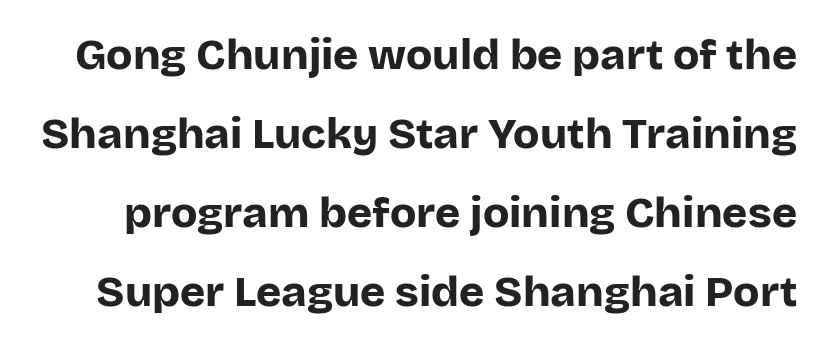
This rendering employs a face without finishing strokes, i.e., a sans-serif. Does extra space separate the letters? No, they use regular spacing. Descenders hang freely into open space. The letters advance in unequal steps, a hallmark of proportional type. How heavy is the stroke? Heavy — this is a bold. Upright lettering throughout.
